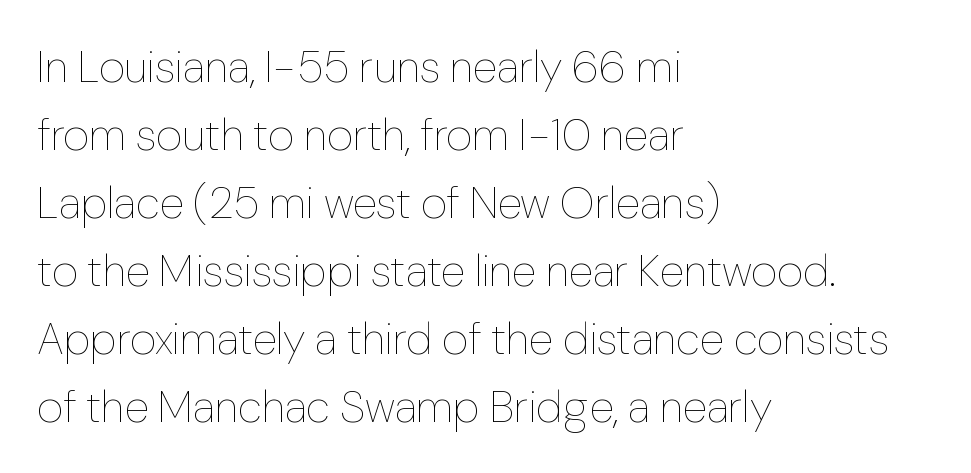
The image shows 45 px thin type, upright; set left-aligned, normal line spacing (1.51x), normal letter spacing, not underlined; low stroke contrast and a medium x-height.
